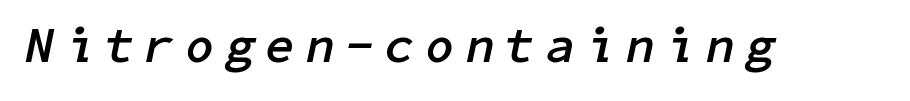
A full-strength bold gives these letters their thick strokes. The gaps between neighbouring characters are conspicuously large. This sample uses an oblique cut, with every glyph tilted off the vertical. Descender tails drop into unmarked territory.
